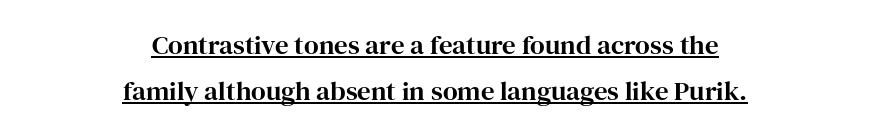
Q: Is the text italic (slanted)? A: No, it is upright.
Q: Is the text underlined? A: Yes.
Q: How is the paragraph aligned? A: Centered.
Q: Is the spacing between letters normal or unusually wide? A: Normal.
